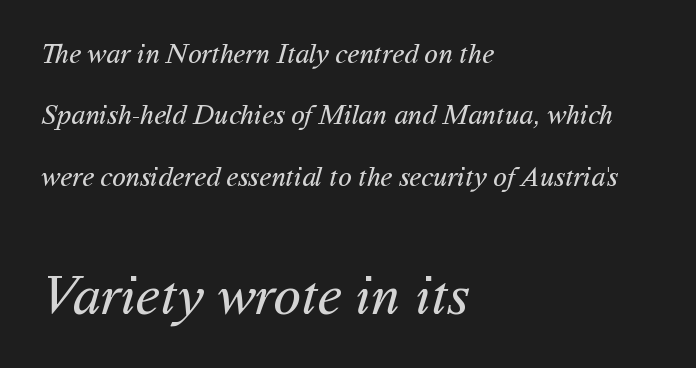
Q: Is the text bold? A: No.
Q: Is the typeface a serif or a sans-serif typeface? A: Sans-serif.
Q: Is the text underlined? A: No.
Q: How is the paragraph aligned? A: Left-aligned.
Q: Is the spacing between letters normal or unusually wide? A: Normal.
Q: Is the spacing between lines tight, normal or loose? A: Loose.
Q: Which block of text is set in a larger size, the first (top) or the second (bottom)? A: The second (bottom) one.
Q: Width (condensed, normal, or wide)? A: Normal.
Q: Stroke contrast? A: Medium.
Q: x-height? A: Medium.
Q: Monospaced? A: No.
